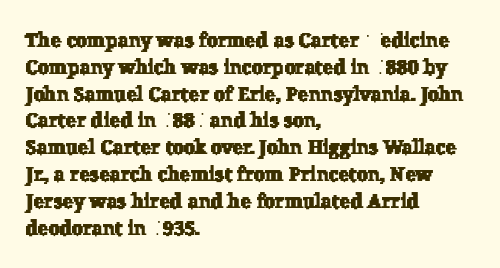
The image shows 20 px text type; set left-aligned, normal line spacing (1.34x), normal letter spacing, not underlined.
